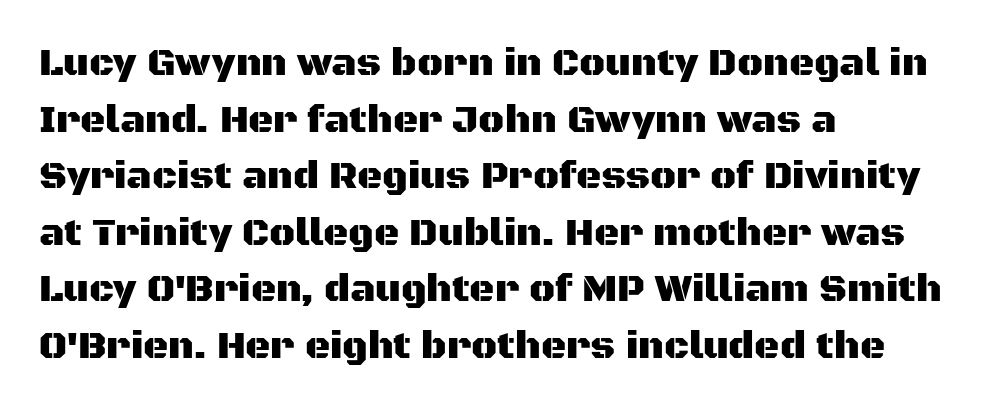
Q: Is the text italic (slanted)? A: No, it is upright.
Q: Is the typeface a serif or a sans-serif typeface? A: Sans-serif.
Q: Is the text underlined? A: No.
Q: How is the paragraph aligned? A: Left-aligned.
Q: Is the spacing between letters normal or unusually wide? A: Normal.
Q: Is the spacing between lines tight, normal or loose? A: Normal.
Q: Width (condensed, normal, or wide)? A: Normal.
Q: Stroke contrast? A: Medium.
Q: x-height? A: Large.
Q: Monospaced? A: No.
